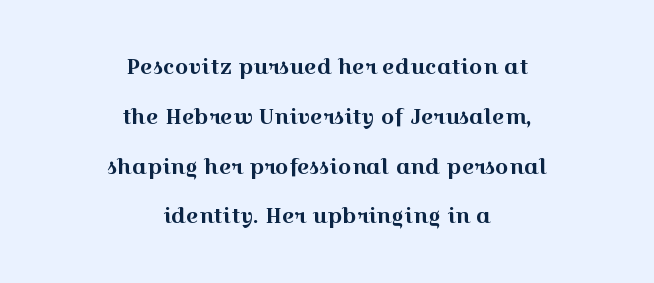
The image shows 21 px text type, upright; set centered, loose line spacing (2.37x), normal letter spacing, not underlined.
